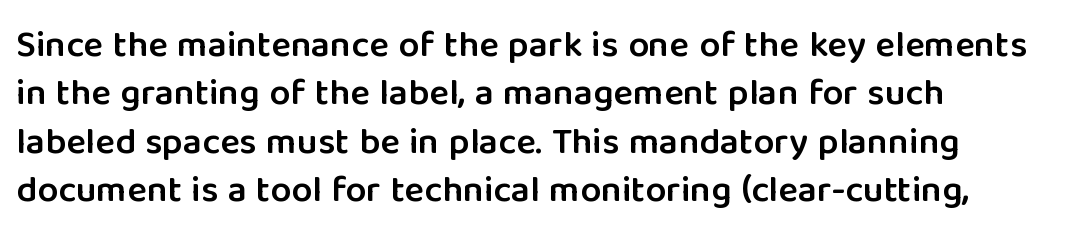
{"serif": "no", "italic": "no", "bold": "semi", "weight": "semibold", "width": "normal", "stroke_contrast": "low", "x_height": "medium", "monospaced": "no", "underline": "no", "align": "left", "line_spacing": "normal", "line_spacing_ratio": 1.31, "letter_spacing": "normal", "letter_spacing_em": 0.0, "glyph_px": 37}
